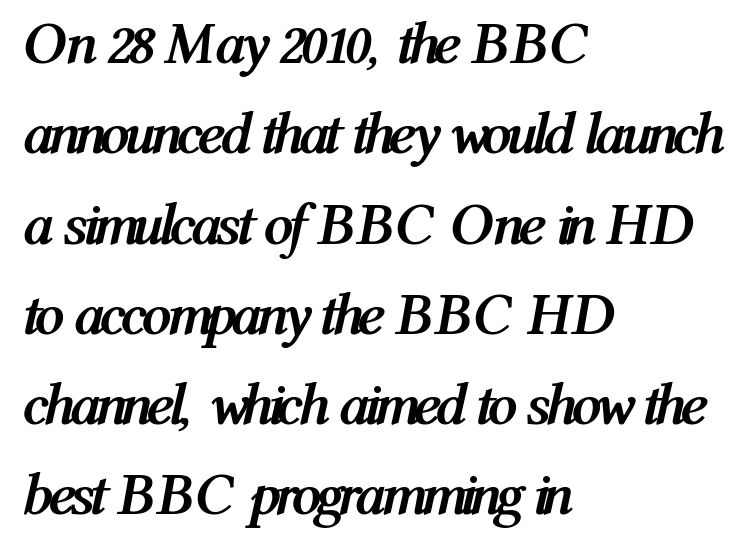
Q: Is the text bold? A: Yes.
Q: Is the text italic (slanted)? A: Yes, it leans right by about 12 degrees.
Q: Is the text underlined? A: No.
Q: How is the paragraph aligned? A: Left-aligned.
Q: Is the spacing between letters normal or unusually wide? A: Normal.
Q: Is the spacing between lines tight, normal or loose? A: Normal.
Q: Width (condensed, normal, or wide)? A: Condensed.
Q: Stroke contrast? A: Medium.
Q: x-height? A: Medium.
Q: Monospaced? A: No.
